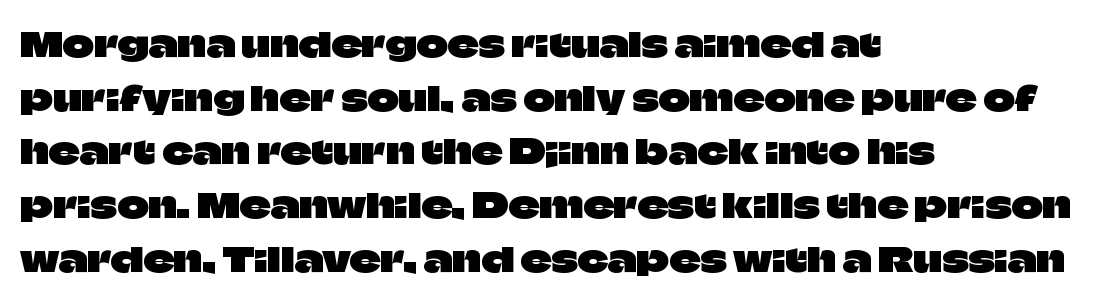
The image shows 34 px sans-serif type, upright; set left-aligned, normal line spacing (1.58x), normal letter spacing, not underlined; low stroke contrast and a large x-height.
